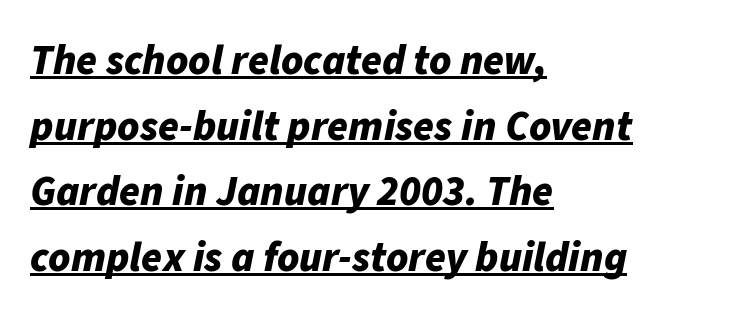
Q: Is the text bold? A: Yes.
Q: Is the text italic (slanted)? A: Yes, it leans right by about 11 degrees.
Q: Is the text underlined? A: Yes.
Q: How is the paragraph aligned? A: Left-aligned.
Q: Is the spacing between letters normal or unusually wide? A: Normal.
Q: Is the spacing between lines tight, normal or loose? A: Normal.
Q: Width (condensed, normal, or wide)? A: Normal.
Q: Stroke contrast? A: Low.
Q: x-height? A: Medium.
Q: Monospaced? A: No.
